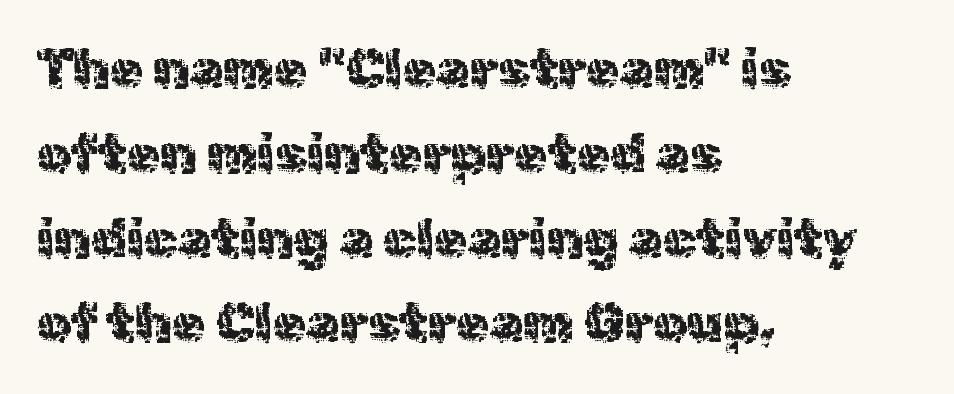
The image shows 54 px sans-serif type, upright; set left-aligned, normal line spacing (1.57x), normal letter spacing, not underlined; a medium x-height.
